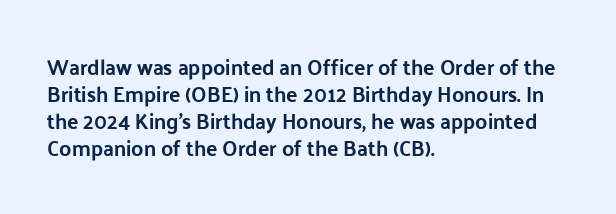
The image shows 21 px text type, upright; set left-aligned, normal line spacing (1.28x), normal letter spacing, not underlined.
